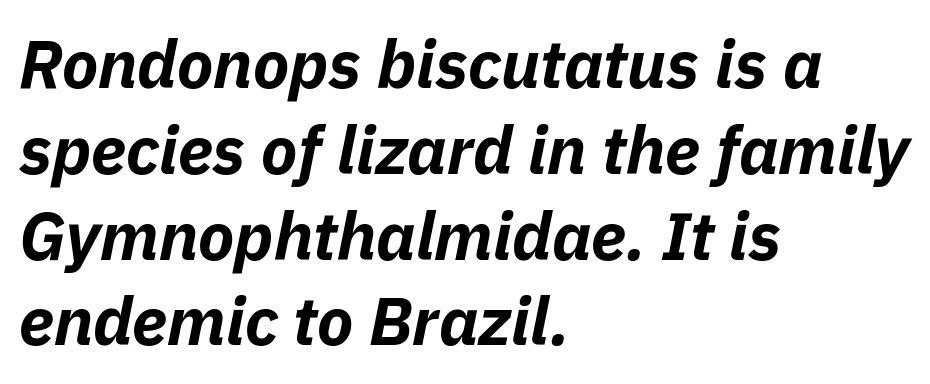
The gap between lines stays unmarked. Note the varied advance widths — an 'i' is clearly narrower than an 'm'. Line starts are locked; line ends wander. Caption: standard tracking, unaltered.
